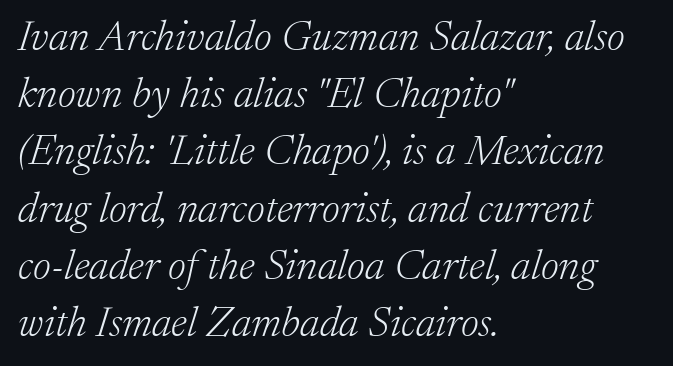
Serifs: yes, visible at the terminals of the letterforms. The gap between lines stays unmarked. Nobody touched the tracking dial on this one. Do the characters align in a grid? No, the font is proportional.
